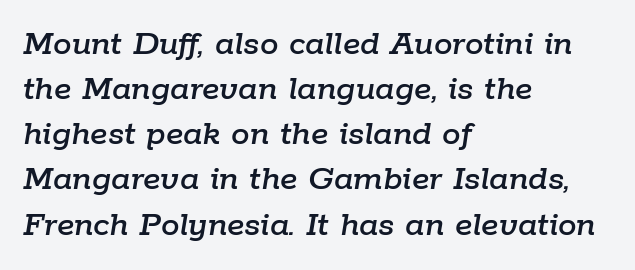
{"italic": "yes", "lean": "right", "slant_degrees": 9, "width": "normal", "stroke_contrast": "low", "x_height": "medium", "monospaced": "no", "underline": "no", "align": "left", "line_spacing_ratio": 1.22, "letter_spacing": "normal", "letter_spacing_em": 0.0, "glyph_px": 37}
